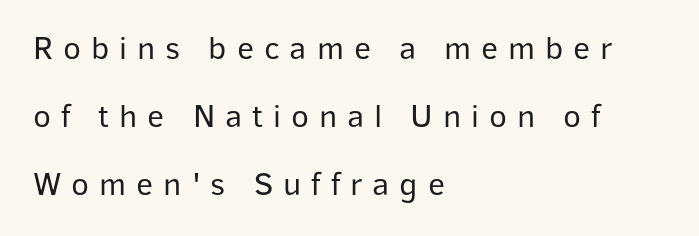
Varying glyph widths throughout — classic text-font behaviour. Examine the stroke ends and you'll find no serifs. In terms of letterspacing, this is a distinctly airy, spread setting. Interline gaps are noticeably wide in this sample. Tall strokes in this sample are plumb rather than angled.
